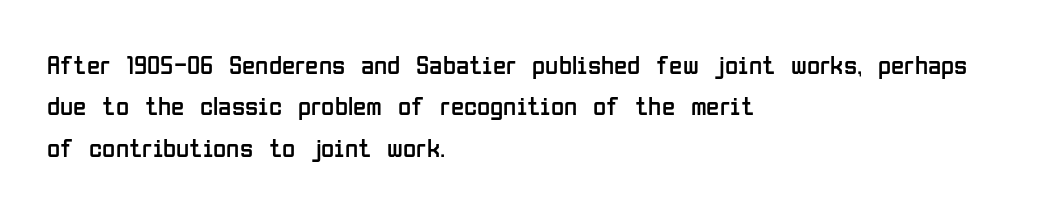
The image shows 27 px text type, upright; set left-aligned, normal line spacing (1.53x), normal letter spacing, not underlined.
